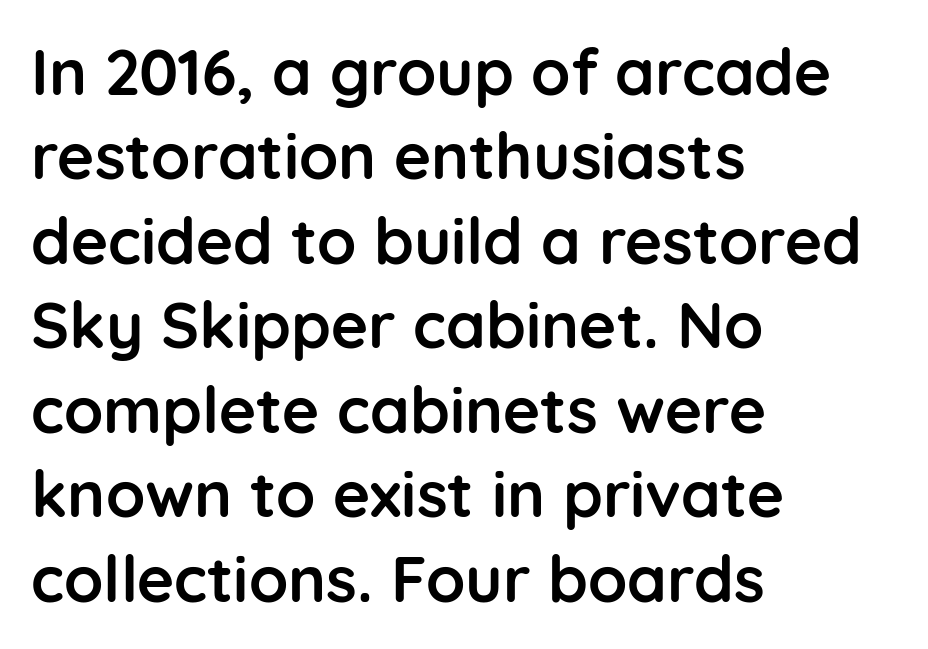
The image shows 64 px semibold sans-serif type, upright; set left-aligned, normal line spacing (1.32x), normal letter spacing, not underlined; low stroke contrast and a medium x-height.
